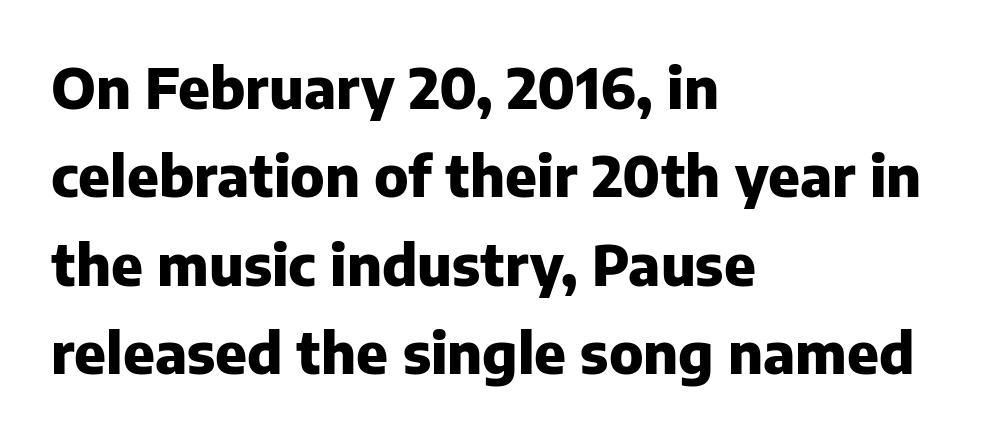
The rendering keeps characters at their native spacing. The specimen reads as upright at a glance. Regular leading. The ragged edge is on the right, which tells us the setting is flush left. Compared with an ordinary text face, these strokes are far heavier — a full bold.
